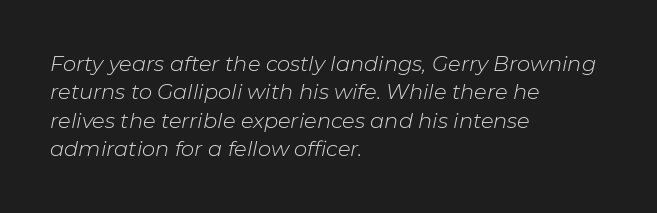
{"italic": "yes", "lean": "right", "slant_degrees": 11, "bold": "no", "underline": "no", "align": "left", "line_spacing": "normal", "line_spacing_ratio": 1.35, "letter_spacing": "normal", "letter_spacing_em": 0.0, "glyph_px": 21}
